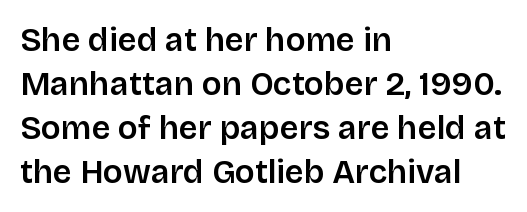
The image shows 33 px sans-serif type, upright; set left-aligned, normal line spacing (1.33x), normal letter spacing, not underlined; low stroke contrast and a large x-height.
